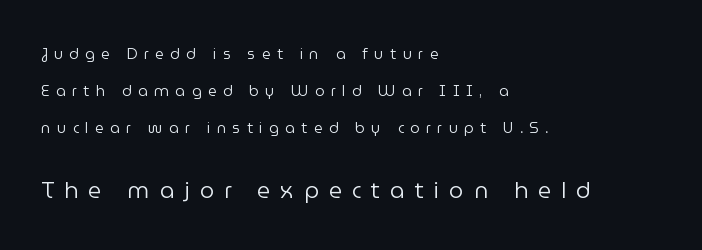
Q: Is the text bold? A: No.
Q: Is the text italic (slanted)? A: No, it is upright.
Q: Is the text underlined? A: No.
Q: How is the paragraph aligned? A: Left-aligned.
Q: Is the spacing between letters normal or unusually wide? A: Unusually wide.
Q: Is the spacing between lines tight, normal or loose? A: Loose.
Q: Which block of text is set in a larger size, the first (top) or the second (bottom)? A: The second (bottom) one.
